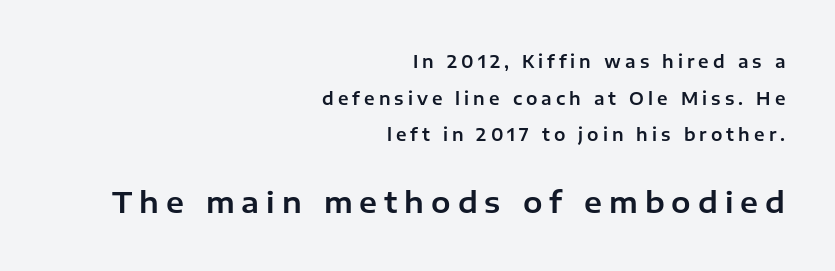
Q: Is the text italic (slanted)? A: No, it is upright.
Q: Is the typeface a serif or a sans-serif typeface? A: Sans-serif.
Q: Is the text underlined? A: No.
Q: How is the paragraph aligned? A: Right-aligned.
Q: Is the spacing between letters normal or unusually wide? A: Unusually wide.
Q: Is the spacing between lines tight, normal or loose? A: Loose.
Q: Which block of text is set in a larger size, the first (top) or the second (bottom)? A: The second (bottom) one.
Q: Width (condensed, normal, or wide)? A: Normal.
Q: Stroke contrast? A: Low.
Q: x-height? A: Medium.
Q: Monospaced? A: No.
